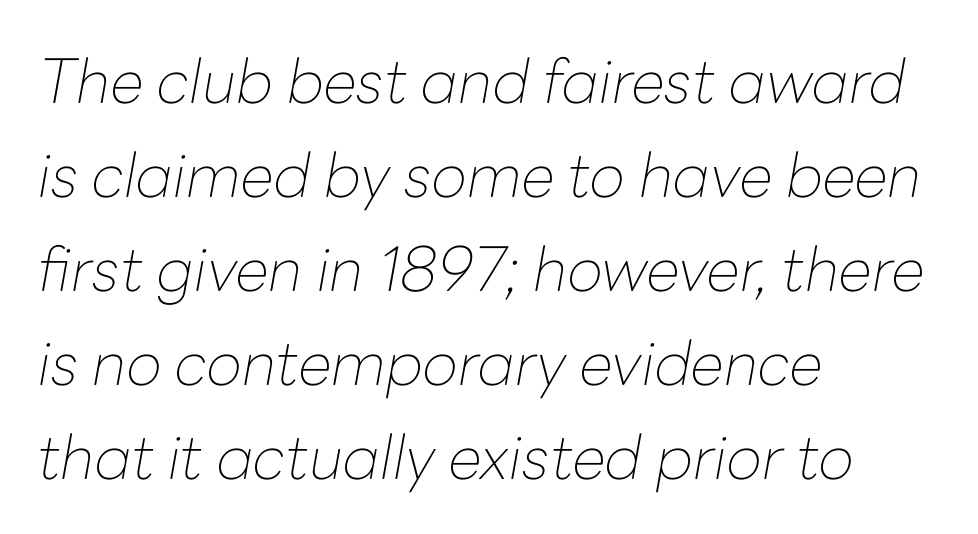
{"italic": "yes", "lean": "right", "slant_degrees": 10, "bold": "no", "weight": "thin", "width": "normal", "stroke_contrast": "low", "x_height": "medium", "monospaced": "no", "underline": "no", "align": "left", "line_spacing": "normal", "line_spacing_ratio": 1.54, "letter_spacing": "normal", "letter_spacing_em": 0.0, "glyph_px": 61}
